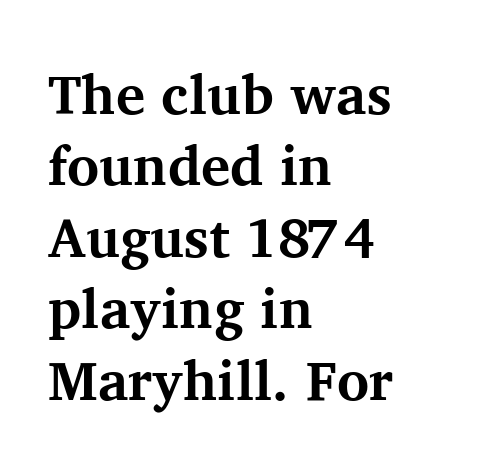
The image shows 55 px bold serif type, upright; set left-aligned, normal line spacing (1.3x), normal letter spacing, not underlined; medium stroke contrast and a medium x-height.
